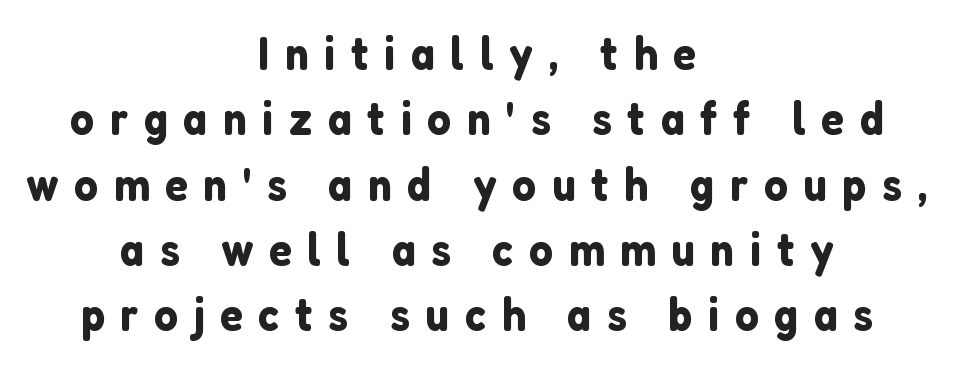
{"serif": "no", "italic": "no", "width": "normal", "stroke_contrast": "low", "x_height": "medium", "monospaced": "no", "underline": "no", "align": "center", "line_spacing": "normal", "line_spacing_ratio": 1.39, "letter_spacing": "wide", "letter_spacing_em": 0.33, "glyph_px": 47}
